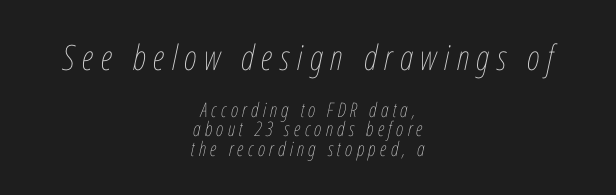
{"italic": "yes", "lean": "right", "slant_degrees": 12, "bold": "no", "weight": "thin", "width": "condensed", "stroke_contrast": "low", "x_height": "medium", "monospaced": "no", "underline": "no", "align": "center", "line_spacing": "tight", "line_spacing_ratio": 0.99, "letter_spacing": "wide", "letter_spacing_em": 0.21, "larger_block": "first", "size_ratio": 1.75, "glyph_px": 35}
